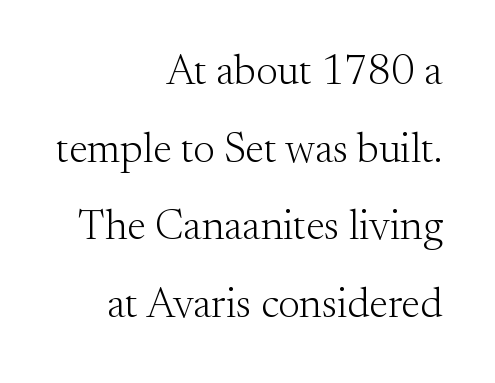
Here the designer chose a conventional face with non-uniform glyph widths. This is not heavy type; no bold has been used. A roman cut, with each character standing at attention. How are the letters spaced? Ordinarily, with no added tracking.
